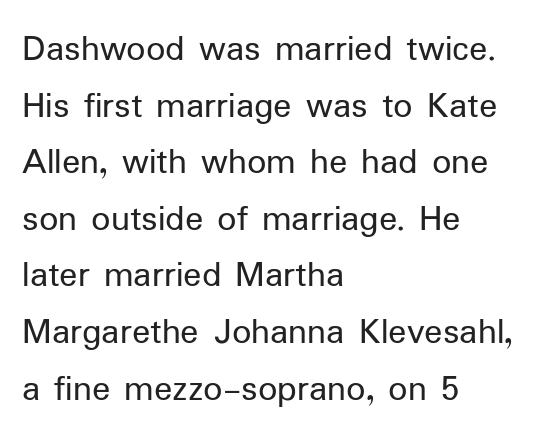
{"serif": "no", "italic": "no", "bold": "no", "weight": "regular", "width": "normal", "stroke_contrast": "low", "x_height": "medium", "monospaced": "no", "underline": "no", "align": "left", "line_spacing": "normal", "line_spacing_ratio": 1.49, "letter_spacing": "normal", "letter_spacing_em": 0.0, "glyph_px": 38}
